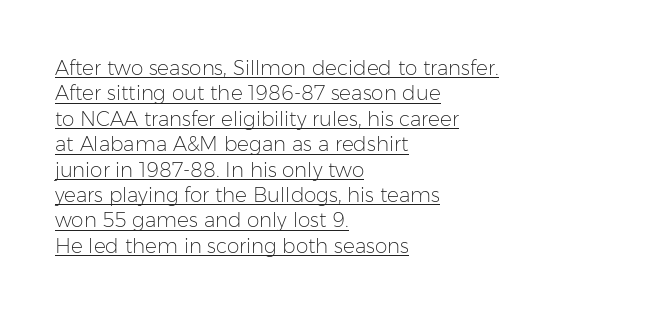
The letterforms sit at book weight or below. The lettering stays uniformly vertical, giving the passage a roman look. Compared with a centered layout, this one pins lines to the left instead. What stands out about the letter spacing? Nothing — it is the standard amount. Somebody hit Ctrl+U on this one — the words are underlined. Notice how descenders clear the ascenders below comfortably — that's standard leading.
